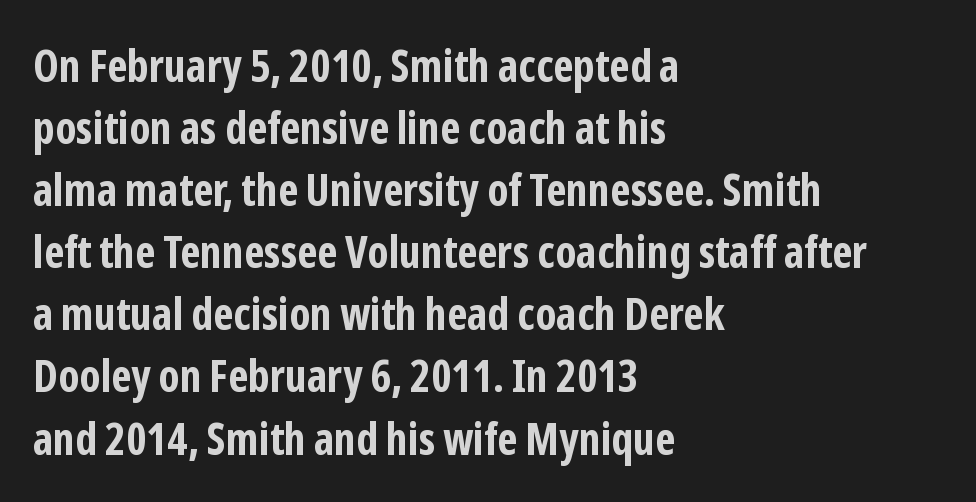
The image shows 45 px bold, condensed sans-serif type, upright; set left-aligned, normal line spacing (1.38x), normal letter spacing, not underlined; low stroke contrast and a medium x-height.
